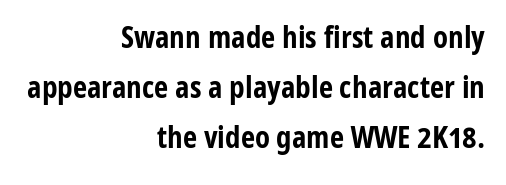
Typographic density is high because the face is bold. A sans-serif font was chosen for this passage. Between one letter and the next there's only the usual sliver of space. The face used here is proportionally spaced, like ordinary book or web type.
